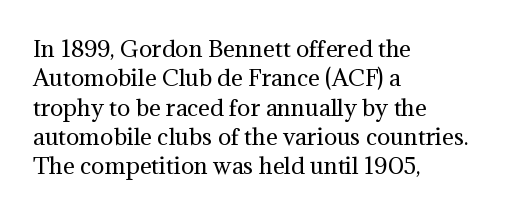
{"italic": "no", "bold": "no", "underline": "no", "align": "left", "line_spacing": "normal", "line_spacing_ratio": 1.33, "letter_spacing": "normal", "letter_spacing_em": 0.0, "glyph_px": 22}
